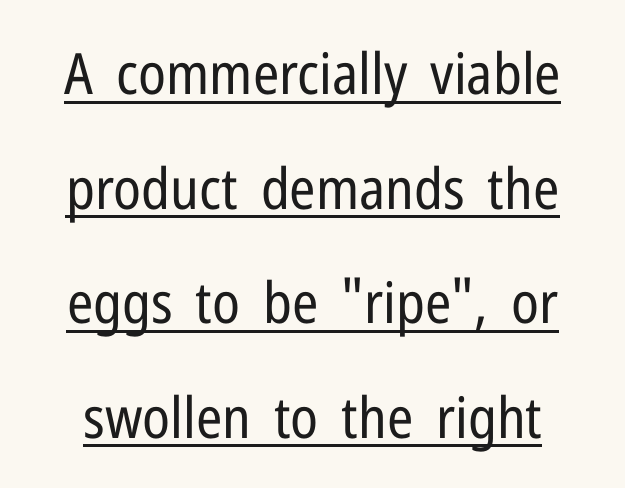
Do the characters align in a grid? No, the font is proportional. The typography opts for an upright posture over an oblique one. Leading is clearly above the norm, producing a sparse column. To sum up the face: it is a sans, with no serifs.
